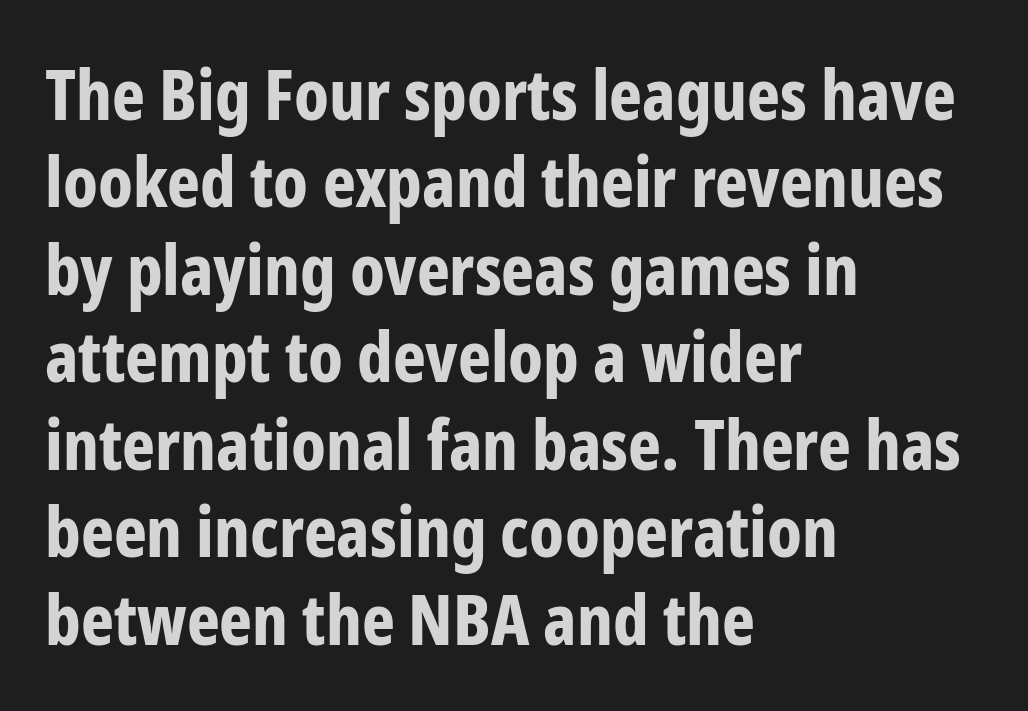
The image shows 70 px bold, condensed sans-serif type, upright; set left-aligned, normal line spacing (1.25x), normal letter spacing, not underlined; low stroke contrast and a medium x-height.
